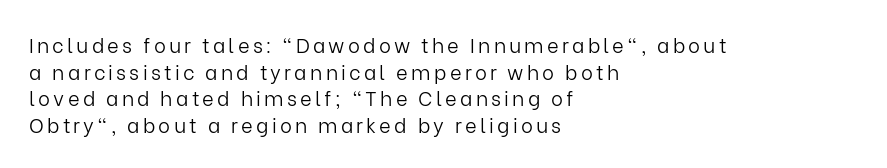
{"italic": "no", "bold": "no", "underline": "no", "align": "left", "line_spacing": "normal", "line_spacing_ratio": 1.33, "glyph_px": 20}
